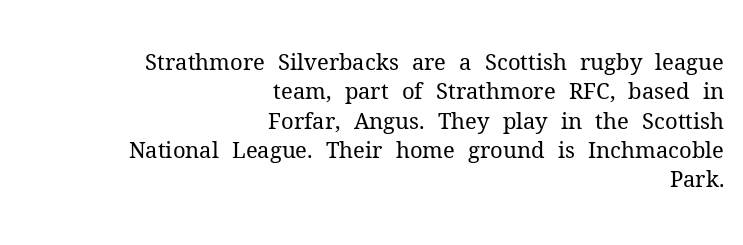
The image shows 22 px text type, upright; set right-aligned, normal line spacing (1.33x), normal letter spacing, not underlined.
